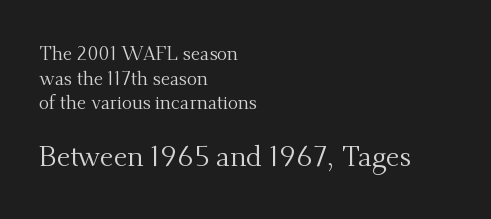
{"serif": "yes", "italic": "no", "bold": "no", "weight": "regular", "width": "normal", "stroke_contrast": "medium", "x_height": "small", "monospaced": "no", "underline": "no", "align": "left", "line_spacing": "normal", "line_spacing_ratio": 1.29, "letter_spacing": "normal", "letter_spacing_em": 0.0, "larger_block": "second", "size_ratio": 1.47, "glyph_px": 28}
